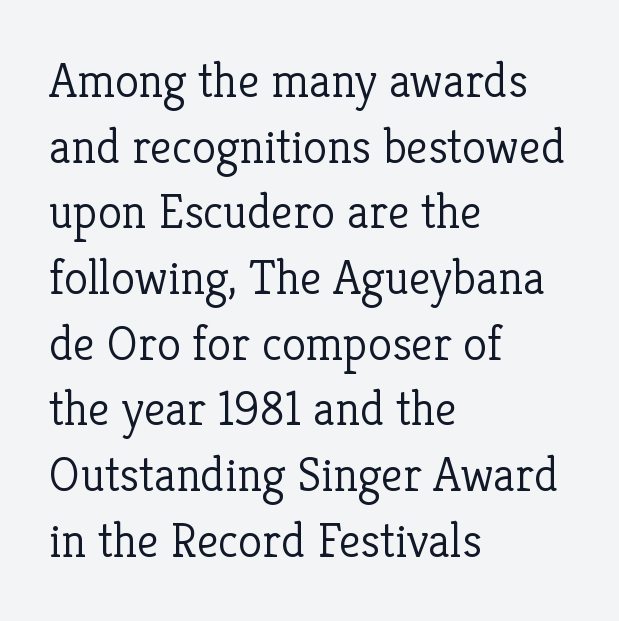
The image shows 49 px light serif type, upright; set left-aligned, normal line spacing (1.34x), normal letter spacing, not underlined; low stroke contrast and a medium x-height.
